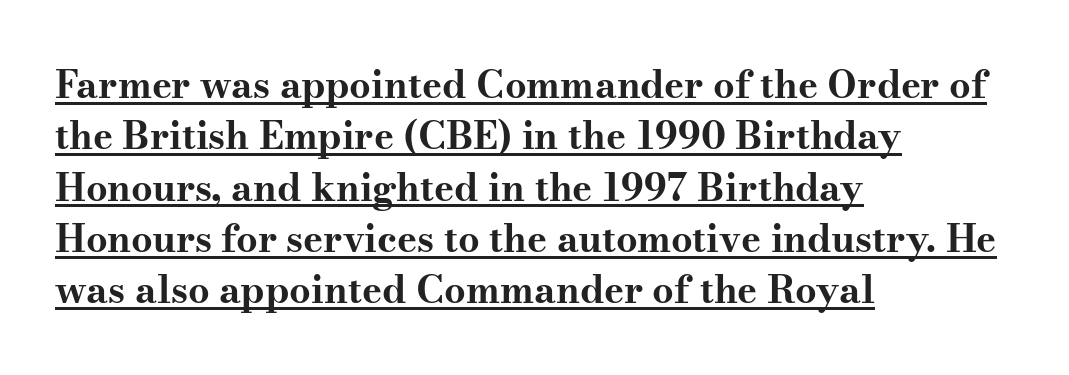
{"serif": "yes", "italic": "no", "bold": "yes", "weight": "bold", "width": "wide", "stroke_contrast": "medium", "x_height": "small", "monospaced": "no", "underline": "yes", "align": "left", "line_spacing": "normal", "line_spacing_ratio": 1.35, "letter_spacing": "normal", "letter_spacing_em": 0.0, "glyph_px": 38}
